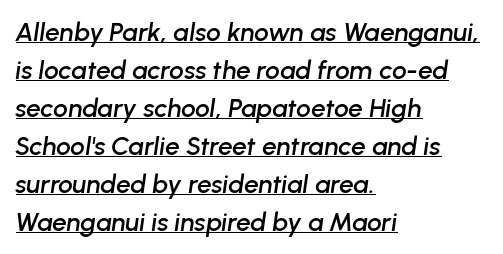
Q: Is the text italic (slanted)? A: Yes, it leans right by about 8 degrees.
Q: Is the text underlined? A: Yes.
Q: How is the paragraph aligned? A: Left-aligned.
Q: Is the spacing between letters normal or unusually wide? A: Normal.
Q: Is the spacing between lines tight, normal or loose? A: Normal.
